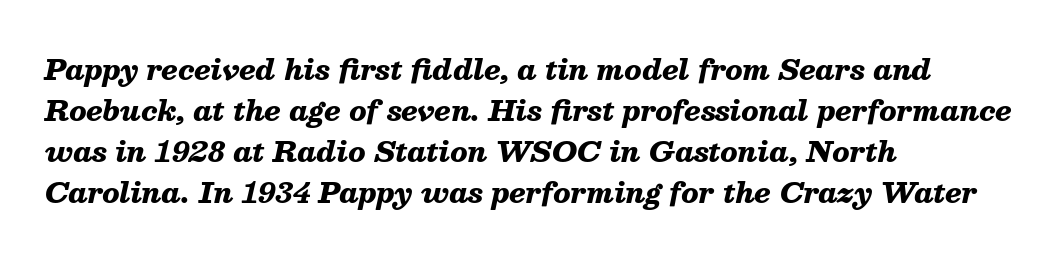
The strip under each line holds only bare page. The gaps between neighbouring characters are ordinary and unremarkable. The rendering anchors every line to the left-hand side. Posture: slanted. Varying glyph widths throughout — classic text-font behaviour. Evenly set lines give the paragraph a standard silhouette.
